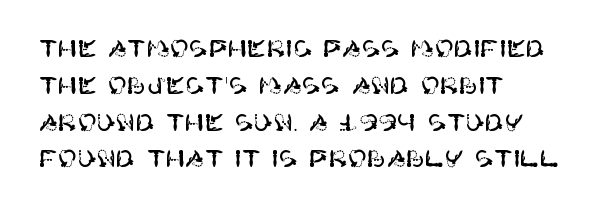
{"italic": "no", "underline": "no", "align": "left", "line_spacing": "normal", "line_spacing_ratio": 1.6, "letter_spacing": "normal", "letter_spacing_em": 0.0, "glyph_px": 23}
